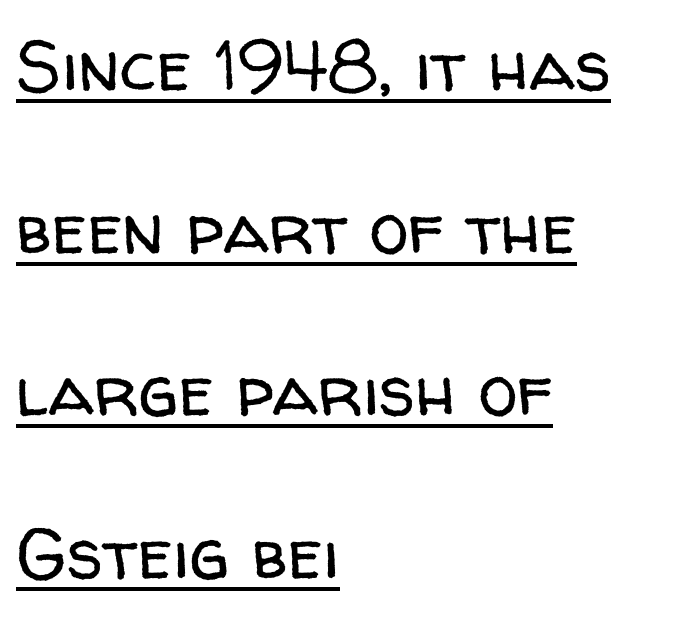
The image shows 71 px regular-weight sans-serif type, upright; set left-aligned, loose line spacing (2.29x), normal letter spacing, underlined; low stroke contrast and a medium x-height.
